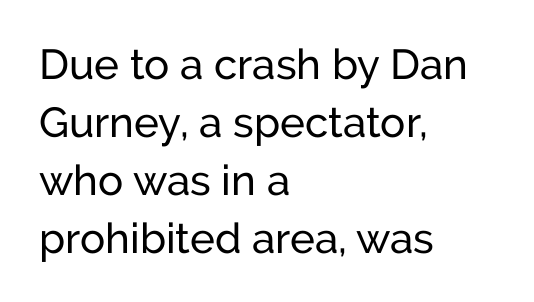
Q: Is the text bold? A: No.
Q: Is the text italic (slanted)? A: No, it is upright.
Q: Is the typeface a serif or a sans-serif typeface? A: Sans-serif.
Q: Is the text underlined? A: No.
Q: How is the paragraph aligned? A: Left-aligned.
Q: Is the spacing between letters normal or unusually wide? A: Normal.
Q: Is the spacing between lines tight, normal or loose? A: Normal.
Q: Width (condensed, normal, or wide)? A: Normal.
Q: Stroke contrast? A: Low.
Q: x-height? A: Medium.
Q: Monospaced? A: No.
